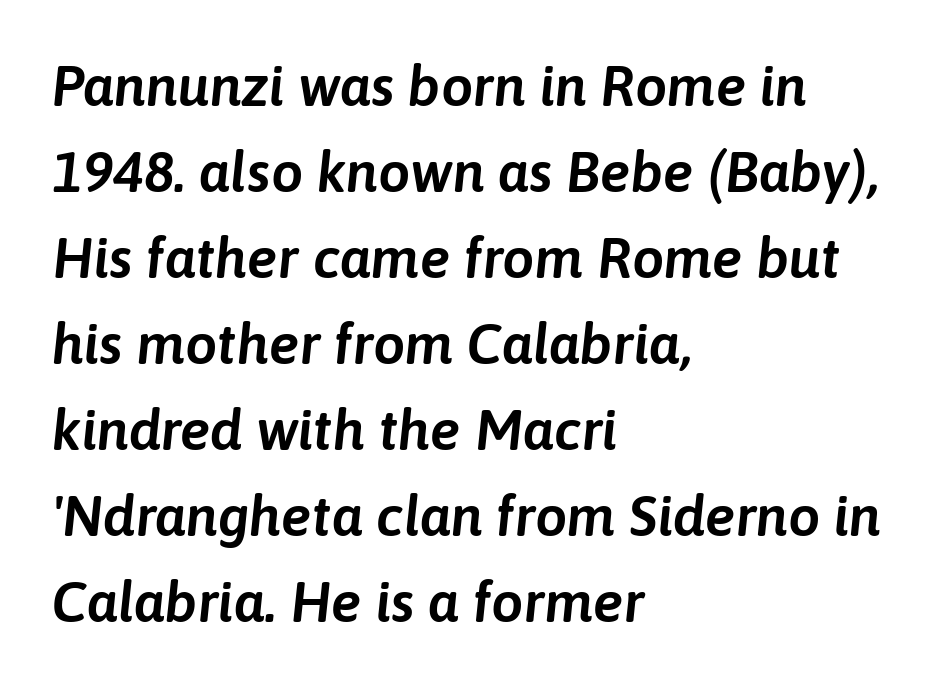
Q: Is the text italic (slanted)? A: Yes, it leans right by about 6 degrees.
Q: Is the text underlined? A: No.
Q: How is the paragraph aligned? A: Left-aligned.
Q: Is the spacing between letters normal or unusually wide? A: Normal.
Q: Is the spacing between lines tight, normal or loose? A: Normal.
Q: Width (condensed, normal, or wide)? A: Normal.
Q: Stroke contrast? A: Low.
Q: x-height? A: Medium.
Q: Monospaced? A: No.
